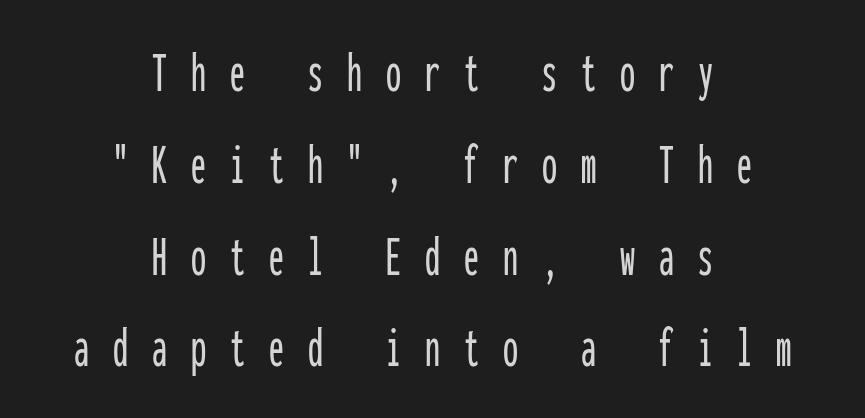
The image shows 60 px condensed sans-serif type, upright, monospaced; set centered, normal line spacing (1.53x), unusually wide letter spacing (+0.4 em), not underlined; low stroke contrast and a medium x-height.
